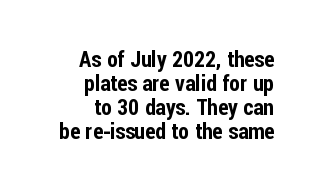
The image shows 22 px text type, upright; set right-aligned, tight line spacing (1.09x), normal letter spacing, not underlined.
